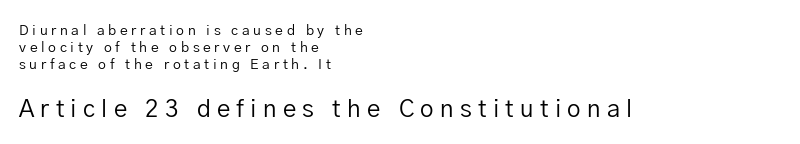
The image shows 24 px text type, upright; set left-aligned, line spacing 1.23x, unusually wide letter spacing (+0.26 em), not underlined; the second (bottom) block is 1.71x larger.
